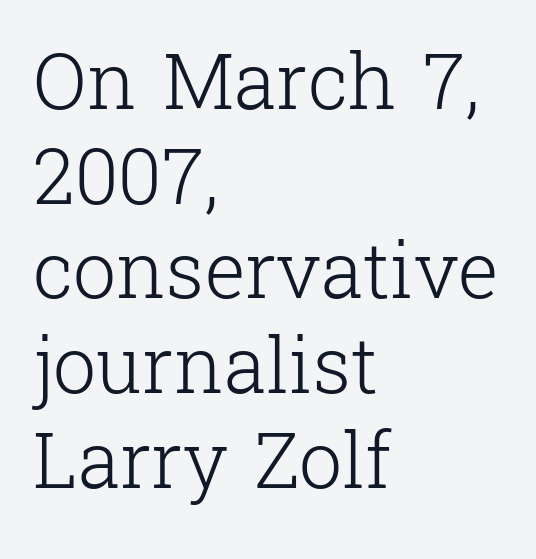
Q: Is the text bold? A: No.
Q: Is the text italic (slanted)? A: No, it is upright.
Q: Is the typeface a serif or a sans-serif typeface? A: Serif.
Q: Is the text underlined? A: No.
Q: How is the paragraph aligned? A: Left-aligned.
Q: Is the spacing between letters normal or unusually wide? A: Normal.
Q: Width (condensed, normal, or wide)? A: Normal.
Q: Stroke contrast? A: Low.
Q: x-height? A: Medium.
Q: Monospaced? A: No.
